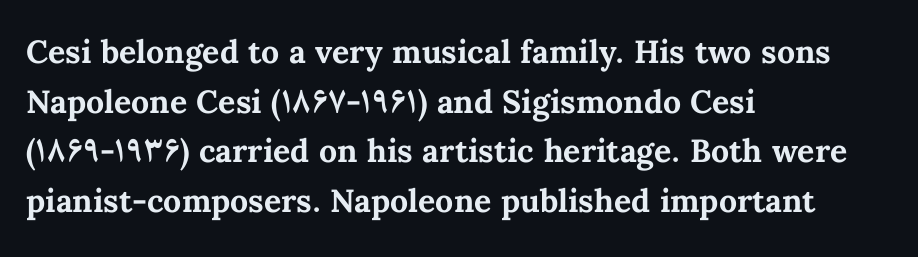
The image shows 32 px bold type, upright; set left-aligned, normal line spacing (1.55x), normal letter spacing, not underlined; medium stroke contrast and a medium x-height.
